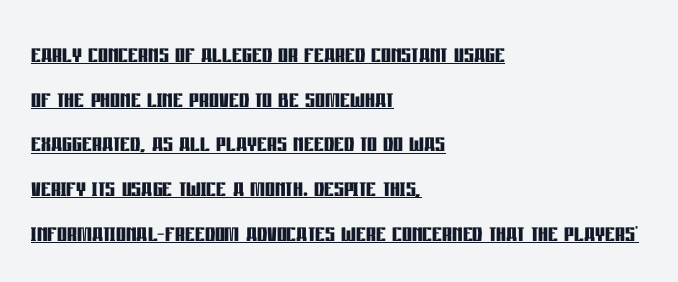
The image shows 31 px semibold, condensed sans-serif type, upright; set left-aligned, normal line spacing (1.44x), normal letter spacing, underlined; low stroke contrast and a large x-height.
